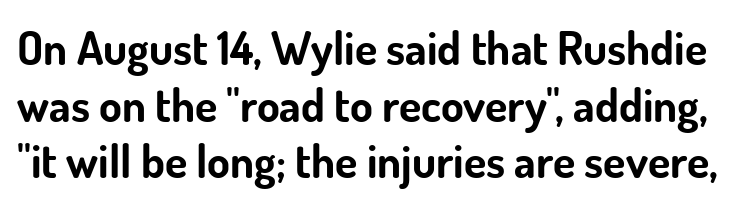
Q: Is the text bold? A: Yes.
Q: Is the text italic (slanted)? A: No, it is upright.
Q: Is the typeface a serif or a sans-serif typeface? A: Sans-serif.
Q: Is the text underlined? A: No.
Q: Is the spacing between letters normal or unusually wide? A: Normal.
Q: Width (condensed, normal, or wide)? A: Normal.
Q: Stroke contrast? A: Low.
Q: x-height? A: Small.
Q: Monospaced? A: No.
